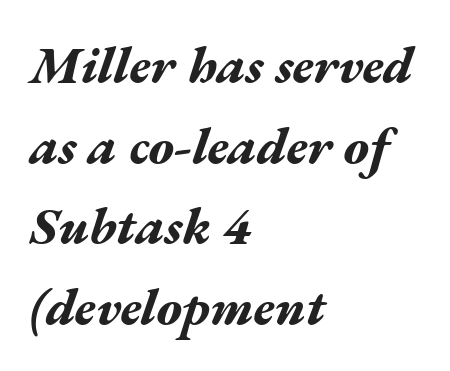
{"italic": "yes", "lean": "right", "slant_degrees": 17, "bold": "yes", "weight": "bold", "width": "wide", "stroke_contrast": "medium", "x_height": "medium", "monospaced": "no", "underline": "no", "align": "left", "line_spacing": "normal", "line_spacing_ratio": 1.55, "letter_spacing": "normal", "letter_spacing_em": 0.0, "glyph_px": 52}
